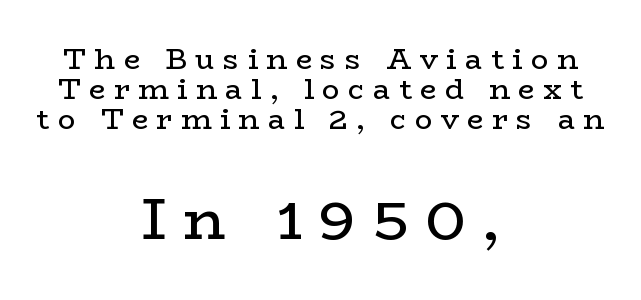
Q: Is the text bold? A: No.
Q: Is the text italic (slanted)? A: No, it is upright.
Q: Is the typeface a serif or a sans-serif typeface? A: Serif.
Q: Is the text underlined? A: No.
Q: How is the paragraph aligned? A: Centered.
Q: Is the spacing between letters normal or unusually wide? A: Unusually wide.
Q: Is the spacing between lines tight, normal or loose? A: Tight.
Q: Which block of text is set in a larger size, the first (top) or the second (bottom)? A: The second (bottom) one.
Q: Width (condensed, normal, or wide)? A: Wide.
Q: Stroke contrast? A: Low.
Q: x-height? A: Medium.
Q: Monospaced? A: No.
